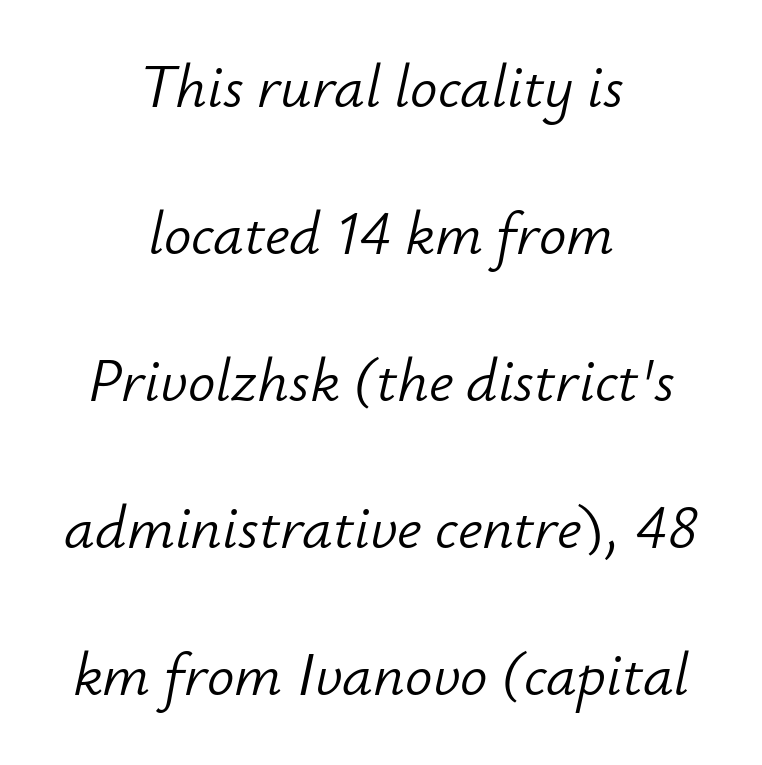
Q: Is the text bold? A: No.
Q: Is the text italic (slanted)? A: Yes, it leans right by about 12 degrees.
Q: Is the text underlined? A: No.
Q: How is the paragraph aligned? A: Centered.
Q: Is the spacing between letters normal or unusually wide? A: Normal.
Q: Is the spacing between lines tight, normal or loose? A: Loose.
Q: Width (condensed, normal, or wide)? A: Normal.
Q: Stroke contrast? A: Low.
Q: x-height? A: Small.
Q: Monospaced? A: No.
